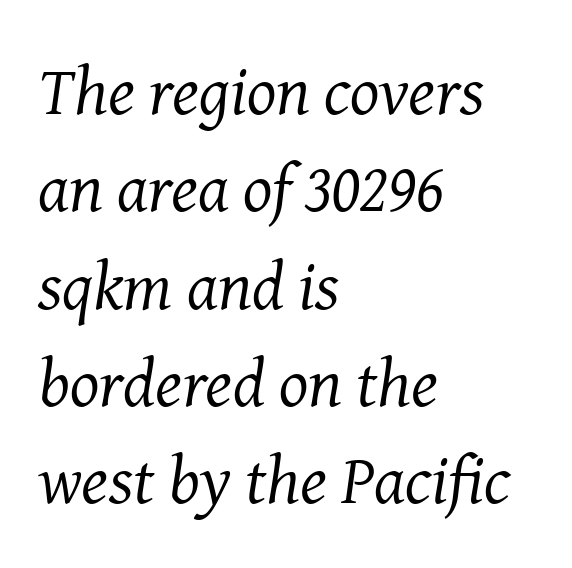
{"serif": "yes", "italic": "yes", "lean": "right", "slant_degrees": 8, "bold": "no", "weight": "regular", "width": "normal", "stroke_contrast": "medium", "x_height": "medium", "monospaced": "no", "underline": "no", "align": "left", "line_spacing": "normal", "line_spacing_ratio": 1.41, "letter_spacing": "normal", "letter_spacing_em": 0.0, "glyph_px": 69}
